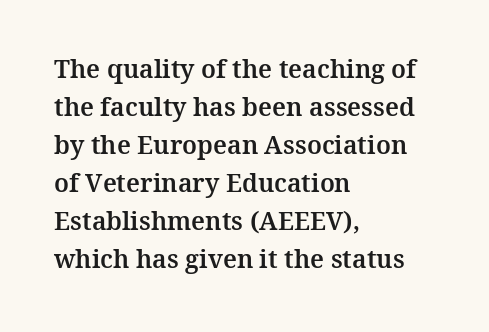
The image shows 25 px text type, upright; set left-aligned, normal line spacing (1.52x), normal letter spacing, not underlined.
